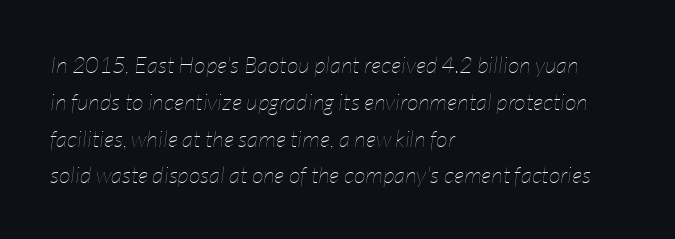
Q: Is the text bold? A: No.
Q: Is the text italic (slanted)? A: Yes, it leans right by about 7 degrees.
Q: Is the text underlined? A: No.
Q: How is the paragraph aligned? A: Left-aligned.
Q: Is the spacing between letters normal or unusually wide? A: Normal.
Q: Is the spacing between lines tight, normal or loose? A: Normal.
